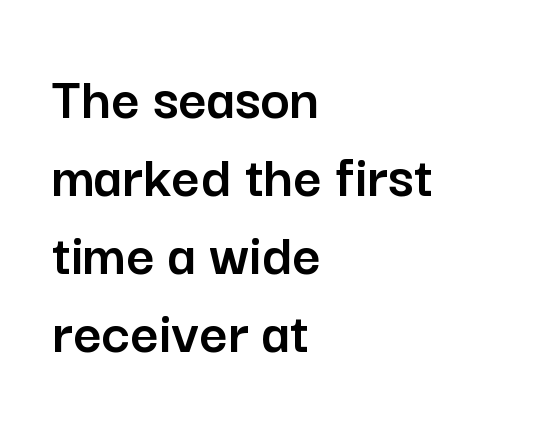
Q: Is the text italic (slanted)? A: No, it is upright.
Q: Is the typeface a serif or a sans-serif typeface? A: Sans-serif.
Q: Is the text underlined? A: No.
Q: How is the paragraph aligned? A: Left-aligned.
Q: Is the spacing between letters normal or unusually wide? A: Normal.
Q: Is the spacing between lines tight, normal or loose? A: Normal.
Q: Width (condensed, normal, or wide)? A: Normal.
Q: Stroke contrast? A: Low.
Q: x-height? A: Medium.
Q: Monospaced? A: No.
